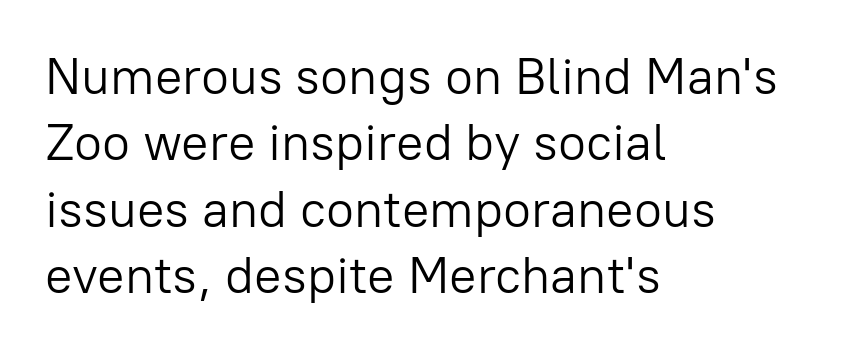
Where is the straight margin? On the left. Ordinary non-slanted type is in use. The weight tops out at a normal text grade. Does the leading feel generous? No, just average. Is the letter spacing exaggerated? No — it looks like the ordinary default.
